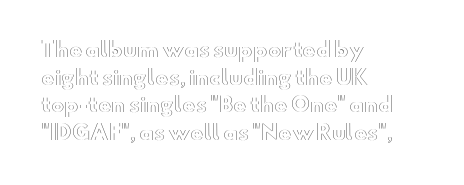
{"italic": "no", "underline": "no", "align": "left", "line_spacing": "normal", "line_spacing_ratio": 1.38, "letter_spacing": "normal", "letter_spacing_em": 0.0, "glyph_px": 20}
